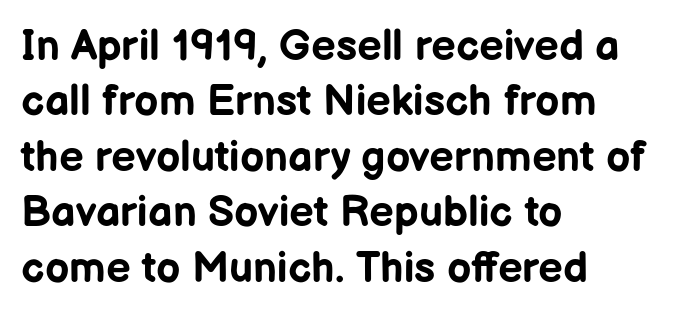
The image shows 43 px bold sans-serif type, upright; set left-aligned, normal line spacing (1.29x), normal letter spacing, not underlined; low stroke contrast and a medium x-height.
